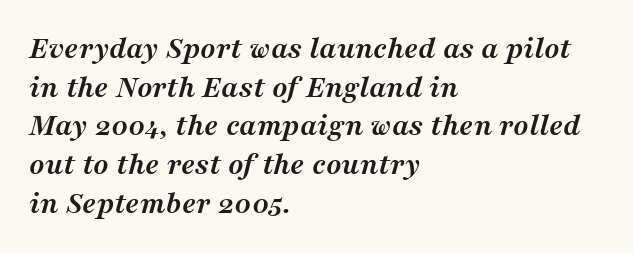
Q: Is the text bold? A: Yes.
Q: Is the text italic (slanted)? A: Yes, it leans right by about 16 degrees.
Q: Is the typeface a serif or a sans-serif typeface? A: Serif.
Q: Is the text underlined? A: No.
Q: How is the paragraph aligned? A: Left-aligned.
Q: Is the spacing between letters normal or unusually wide? A: Normal.
Q: Width (condensed, normal, or wide)? A: Normal.
Q: Stroke contrast? A: Medium.
Q: x-height? A: Medium.
Q: Monospaced? A: No.
